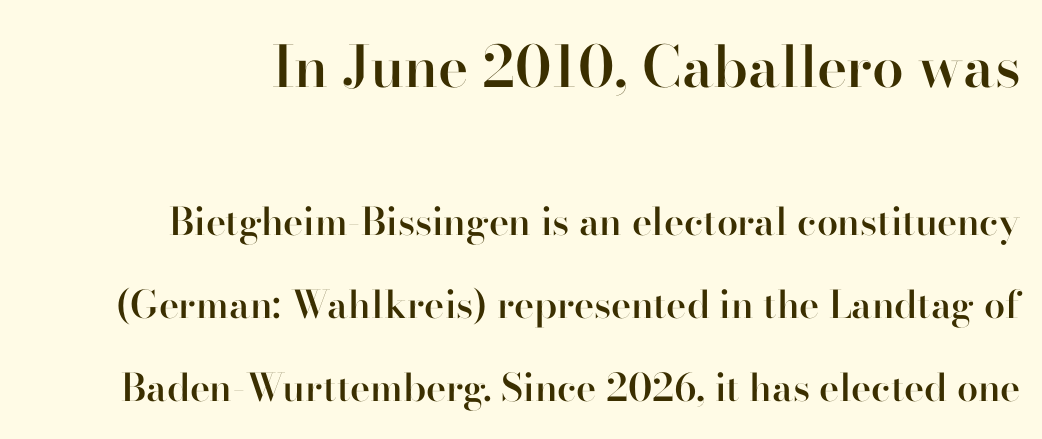
Posture: upright roman. Looks like regular typesetting: each glyph gets only the width it needs. The vertical gap from one line to the next is large. In terms of letterspacing, this is plain default setting.
